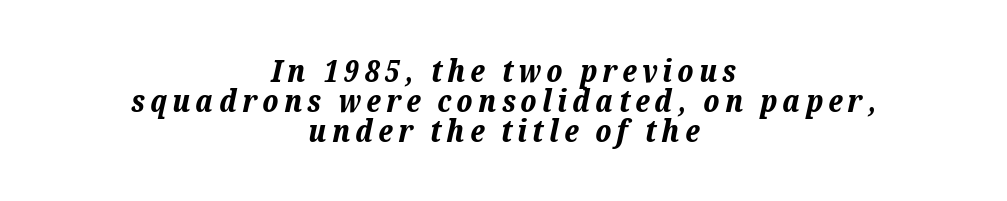
The image shows 31 px bold type, italic (leaning right); set centered, tight line spacing (0.97x), not underlined; low stroke contrast and a medium x-height.
